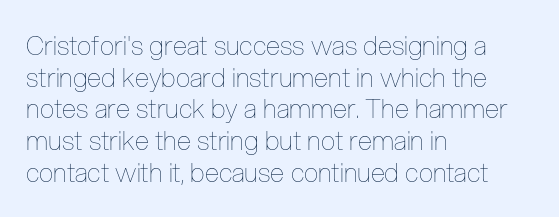
Nope, not italic — everything's standing straight. The font is comparable to plain body text, perhaps lighter. Inter-character spacing is left at the font's built-in metrics. The zone under the glyphs is completely vacant. These lines are set flush left with a ragged right edge.
